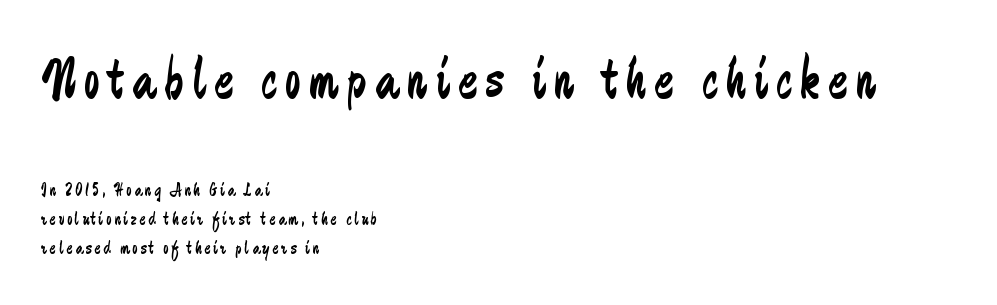
{"serif": "no", "bold": "no", "weight": "regular", "width": "condensed", "stroke_contrast": "low", "x_height": "small", "monospaced": "no", "underline": "no", "align": "left", "line_spacing": "normal", "line_spacing_ratio": 1.54, "larger_block": "first", "size_ratio": 3.05, "glyph_px": 58}
